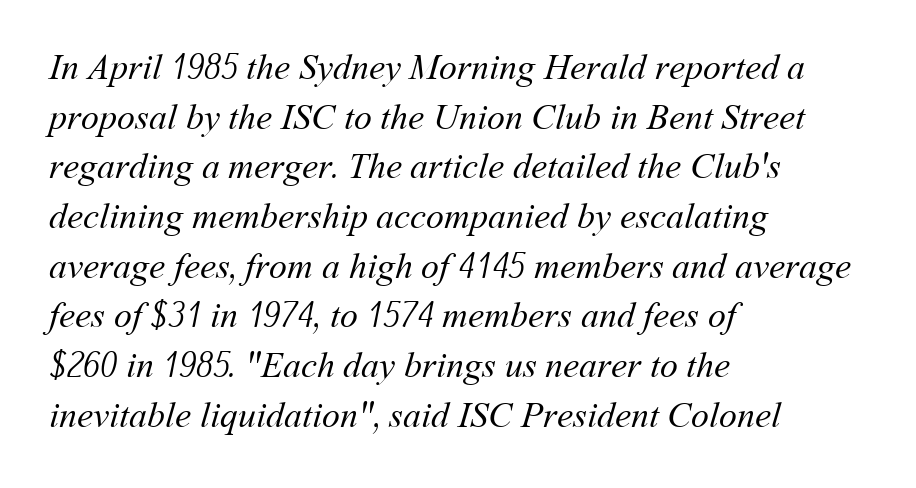
Q: Is the text bold? A: No.
Q: Is the text underlined? A: No.
Q: How is the paragraph aligned? A: Left-aligned.
Q: Is the spacing between letters normal or unusually wide? A: Normal.
Q: Is the spacing between lines tight, normal or loose? A: Normal.
Q: Width (condensed, normal, or wide)? A: Normal.
Q: Stroke contrast? A: Medium.
Q: x-height? A: Medium.
Q: Monospaced? A: No.
